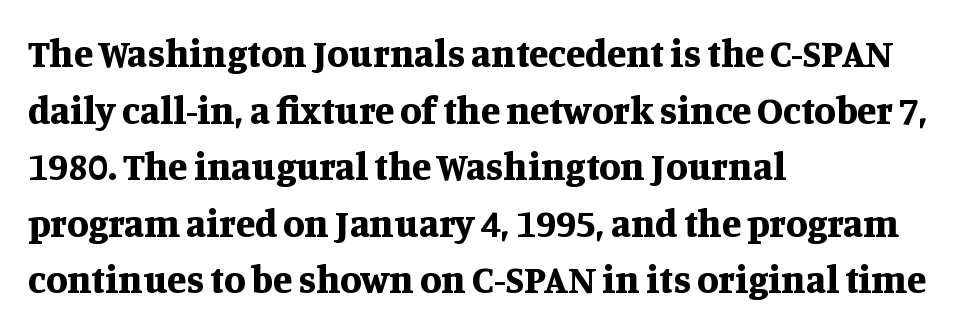
The image shows 39 px bold serif type, upright; set left-aligned, normal line spacing (1.45x), normal letter spacing, not underlined; medium stroke contrast and a large x-height.
